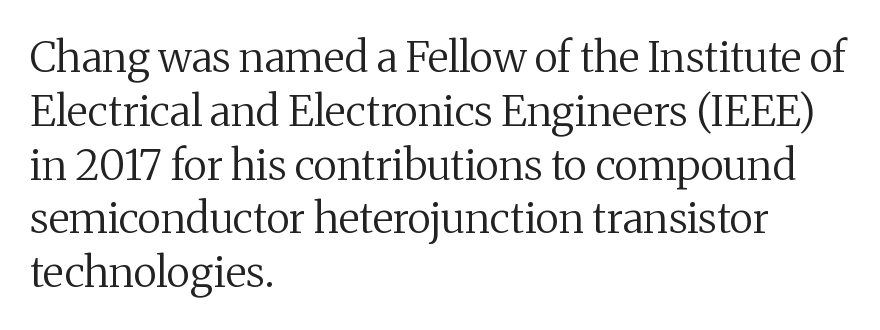
The image shows 42 px regular-weight serif type, upright; set left-aligned, normal line spacing (1.28x), normal letter spacing, not underlined; medium stroke contrast and a medium x-height.
